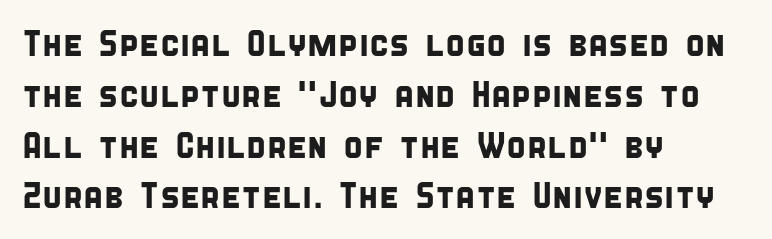
If you drew a ruler down the left edge, every line would touch it. The rendering uses a moderate line-height, typical for paragraphs. The passage shown is typeset with a sans-serif family. The horizontal fit of the characters is conventional and even. Bare-footed words on every line.
